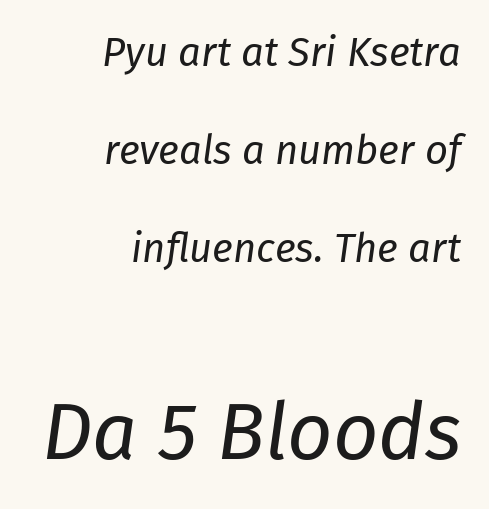
Q: Is the text bold? A: No.
Q: Is the text italic (slanted)? A: Yes, it leans right by about 8 degrees.
Q: Is the text underlined? A: No.
Q: How is the paragraph aligned? A: Right-aligned.
Q: Is the spacing between letters normal or unusually wide? A: Normal.
Q: Is the spacing between lines tight, normal or loose? A: Loose.
Q: Which block of text is set in a larger size, the first (top) or the second (bottom)? A: The second (bottom) one.
Q: Width (condensed, normal, or wide)? A: Normal.
Q: Stroke contrast? A: Low.
Q: x-height? A: Medium.
Q: Monospaced? A: No.
